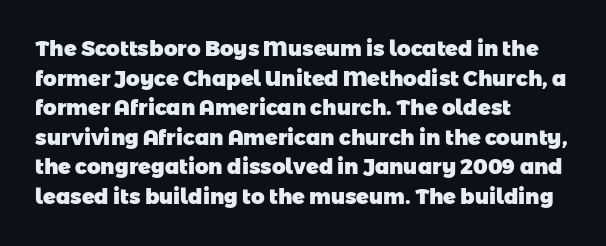
This sample uses plain, unmodified letter spacing. Plain, unruled lines of type. Notice how the passage keeps a crisp vertical edge on the left only. The line-height multiplier appears to be the usual default. You'd pick this weight for a headline — it's a proper bold.
